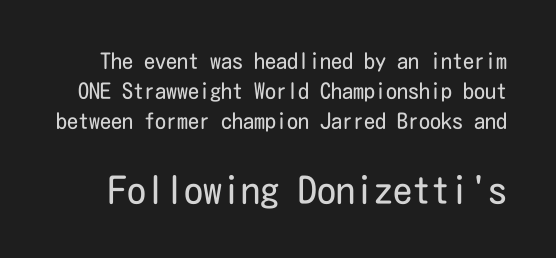
To sum up the face: it is a sans, with no serifs. Evenly set lines give the paragraph a standard silhouette. Small over large — that's the arrangement of the two blocks here. The passage shown has conventional tracking throughout.
